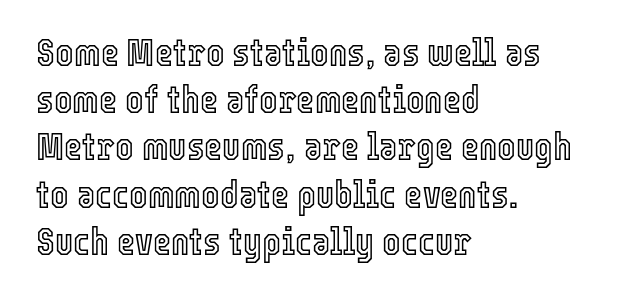
Q: Is the text italic (slanted)? A: No, it is upright.
Q: Is the text underlined? A: No.
Q: How is the paragraph aligned? A: Left-aligned.
Q: Is the spacing between letters normal or unusually wide? A: Normal.
Q: Width (condensed, normal, or wide)? A: Condensed.
Q: x-height? A: Medium.
Q: Monospaced? A: No.
